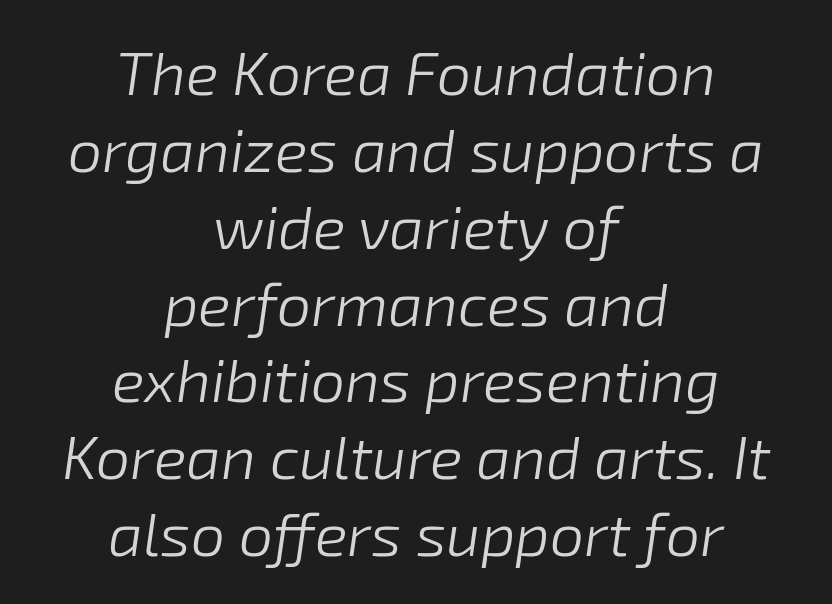
{"italic": "yes", "lean": "right", "slant_degrees": 8, "bold": "no", "weight": "light", "width": "normal", "stroke_contrast": "low", "x_height": "medium", "monospaced": "no", "underline": "no", "align": "center", "line_spacing": "normal", "line_spacing_ratio": 1.26, "letter_spacing": "normal", "letter_spacing_em": 0.0, "glyph_px": 61}
